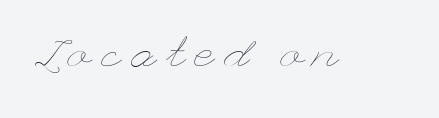
{"bold": "no", "weight": "thin", "width": "wide", "stroke_contrast": "low", "x_height": "small", "underline": "no", "letter_spacing": "wide", "letter_spacing_em": 0.23, "glyph_px": 43}
